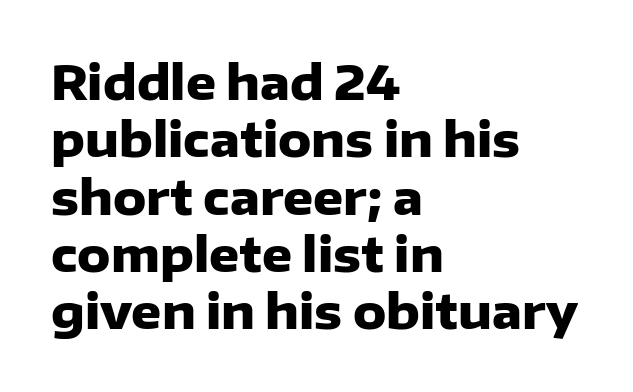
Q: Is the text bold? A: Yes.
Q: Is the text italic (slanted)? A: No, it is upright.
Q: Is the typeface a serif or a sans-serif typeface? A: Sans-serif.
Q: Is the text underlined? A: No.
Q: How is the paragraph aligned? A: Left-aligned.
Q: Is the spacing between letters normal or unusually wide? A: Normal.
Q: Width (condensed, normal, or wide)? A: Normal.
Q: Stroke contrast? A: Low.
Q: x-height? A: Medium.
Q: Monospaced? A: No.
